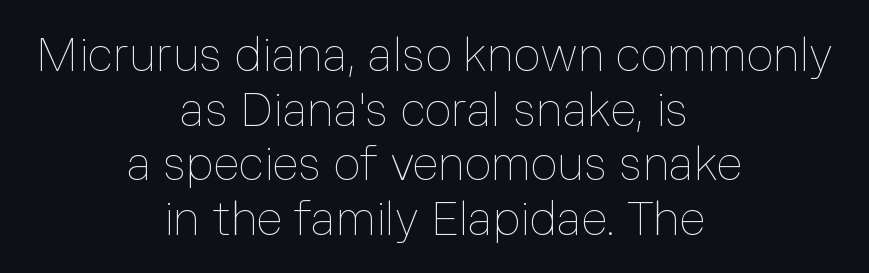
The image shows 47 px thin type, upright; set centered, line spacing 1.16x, normal letter spacing, not underlined; low stroke contrast and a medium x-height.
